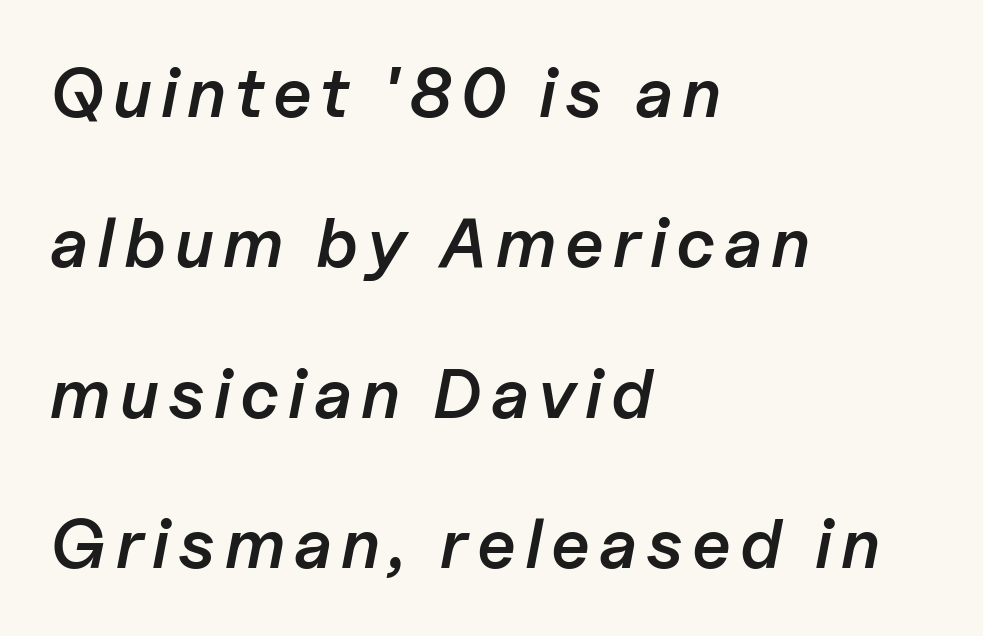
These words are printed semibold, heavier than regular yet not bold. Glance below the letters and you will spot only blank space. Do the characters align in a grid? No, the font is proportional. Visually the block forms a straight wall on the left and a jagged coastline on the right.
